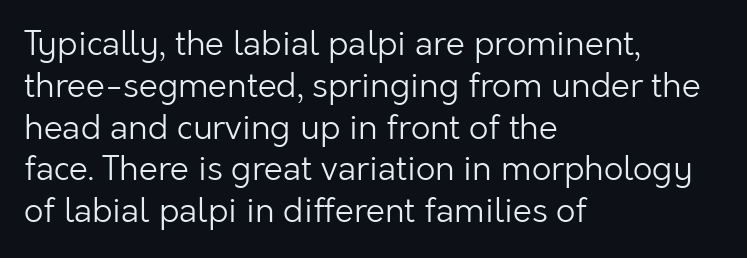
Q: Is the text bold? A: No.
Q: Is the text italic (slanted)? A: No, it is upright.
Q: Is the typeface a serif or a sans-serif typeface? A: Sans-serif.
Q: Is the text underlined? A: No.
Q: How is the paragraph aligned? A: Left-aligned.
Q: Is the spacing between letters normal or unusually wide? A: Normal.
Q: Width (condensed, normal, or wide)? A: Normal.
Q: Stroke contrast? A: Low.
Q: x-height? A: Medium.
Q: Monospaced? A: No.
